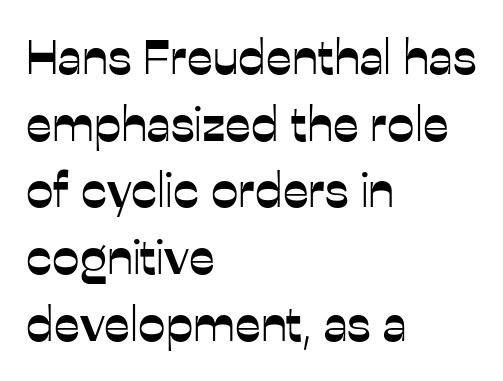
The passage is arranged the way most books set body copy — flush left. Descenders are the only things crossing below the line. Examine the stroke ends and you'll find no serifs. Characters remain perfectly vertical along every line.
